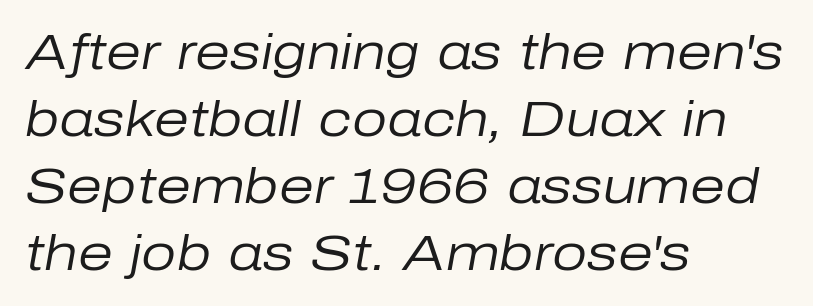
{"italic": "yes", "lean": "right", "slant_degrees": 10, "bold": "no", "weight": "regular", "width": "normal", "stroke_contrast": "low", "x_height": "medium", "monospaced": "no", "underline": "no", "align": "left", "line_spacing": "normal", "line_spacing_ratio": 1.34, "letter_spacing": "normal", "letter_spacing_em": 0.0, "glyph_px": 50}
